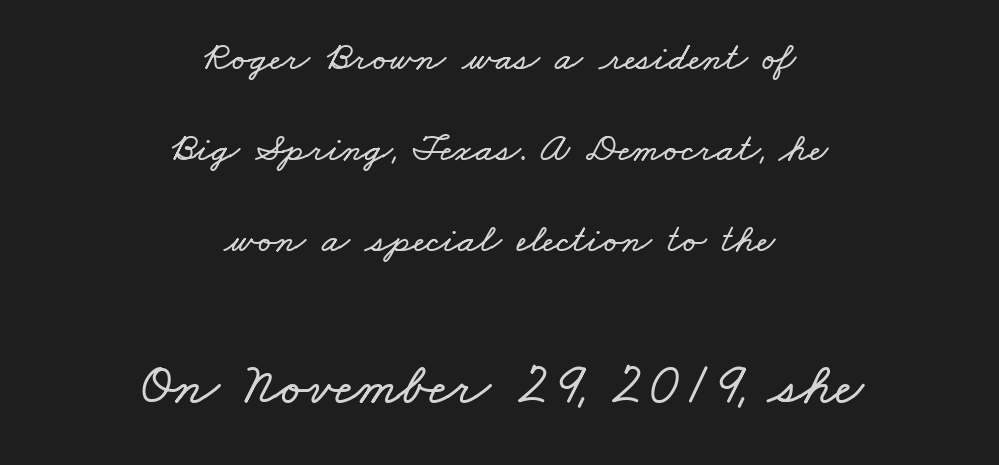
Check the space under the baseline: it is left empty. Centered paragraph, ragged on both sides. Caption: standard tracking, unaltered. If you squint, the bottom block still reads clearly — it's the larger of the two. How would I describe the line gaps? Wide and relaxed.
